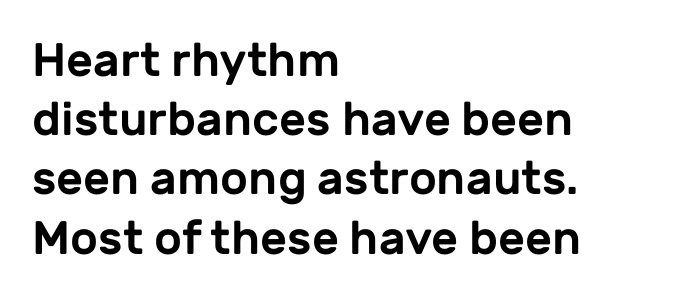
The image shows 47 px sans-serif type, upright; set left-aligned, normal line spacing (1.26x), normal letter spacing, not underlined; low stroke contrast and a medium x-height.
